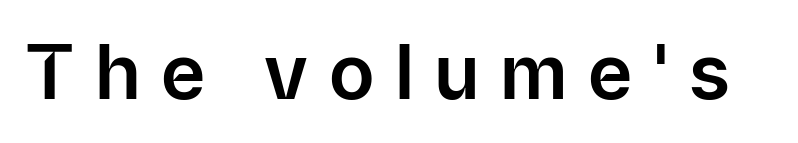
Q: Is the text italic (slanted)? A: No, it is upright.
Q: Is the typeface a serif or a sans-serif typeface? A: Sans-serif.
Q: Is the text underlined? A: No.
Q: Is the spacing between letters normal or unusually wide? A: Unusually wide.
Q: Width (condensed, normal, or wide)? A: Normal.
Q: Stroke contrast? A: Low.
Q: x-height? A: Medium.
Q: Monospaced? A: No.
